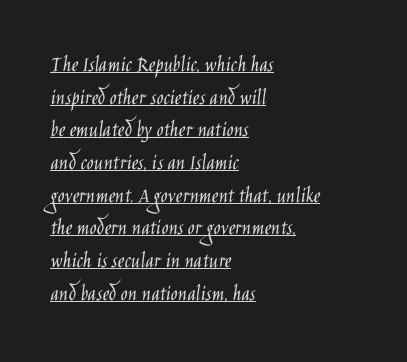
The image shows 23 px text type; set left-aligned, normal line spacing (1.42x), normal letter spacing, underlined.
